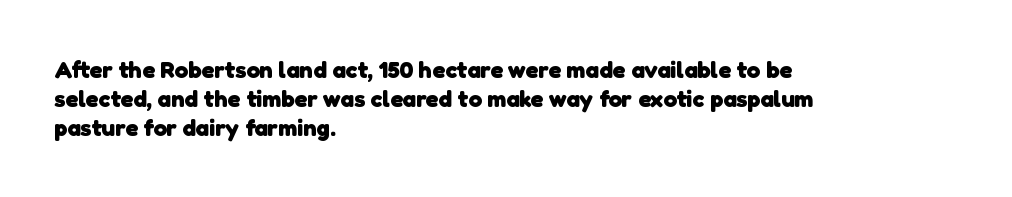
{"bold": "yes", "underline": "no", "align": "left", "line_spacing_ratio": 1.21, "letter_spacing": "normal", "letter_spacing_em": 0.0, "glyph_px": 24}
